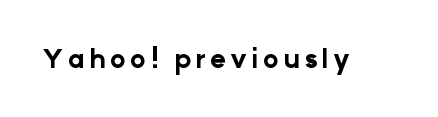
Heavy, bold letterforms. Tall strokes in this sample are plumb rather than angled. The strip under each line holds only bare page.
